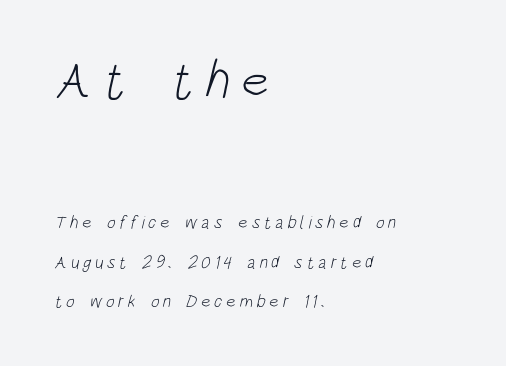
The image shows 53 px light, condensed sans-serif type; set left-aligned, loose line spacing (2.2x), unusually wide letter spacing (+0.2 em), not underlined; the first (top) block is 2.94x larger; low stroke contrast and a large x-height.
